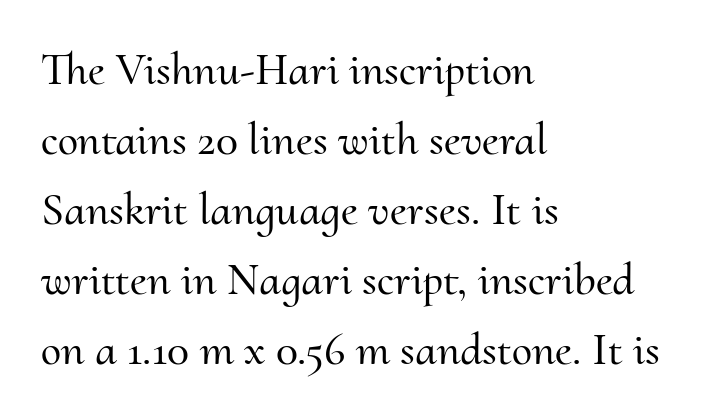
Do the characters align in a grid? No, the font is proportional. Descender tails drop into unmarked territory. The vertical gap from one line to the next is medium. Designer's note — italics off, roman on. The rendering keeps characters at their native spacing.
